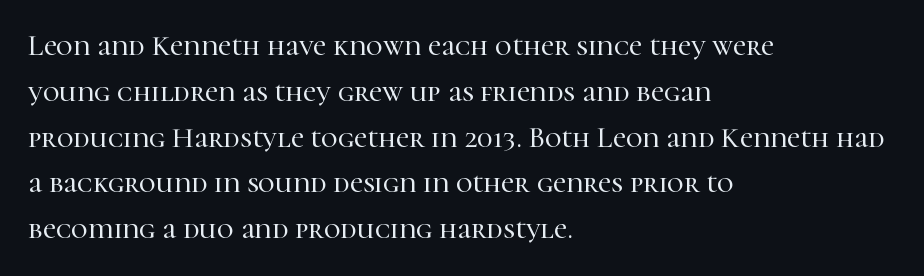
These lines are composed in type with serifs. One-word summary of the alignment: left. Check under the words: just untouched page. No italicization has been applied; the sample stays upright. The leading is moderate, giving the passage an even texture.
